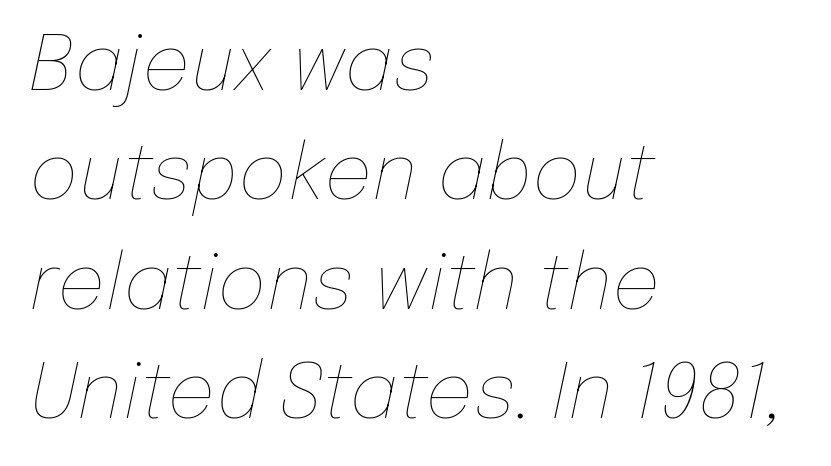
Is the letter spacing exaggerated? No — it looks like the ordinary default. Glance below the letters and you will spot only blank space. Visually the block forms a straight wall on the left and a jagged coastline on the right. The font's italic variant was chosen for this text. Is there much room between lines? A standard amount, neither cramped nor airy.
